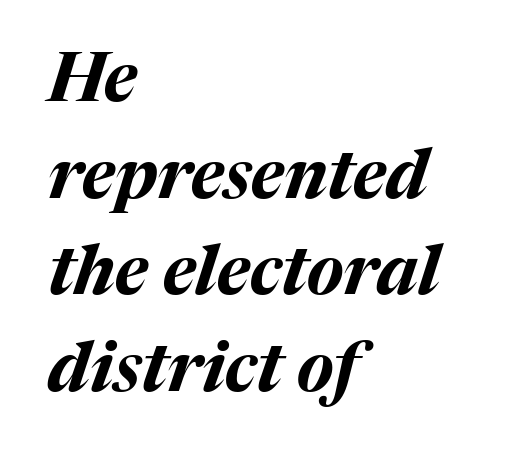
This sample is left-justified, so line endings fall wherever the words run out. The type is set solid horizontally, with unmodified tracking. Think of a printed novel: that variable character pitch is what you see here. If you drew a line through each stem, it would be angled. Compared with an ordinary text face, these strokes are far heavier — a full bold. Glance below the letters and you will spot only blank space.
